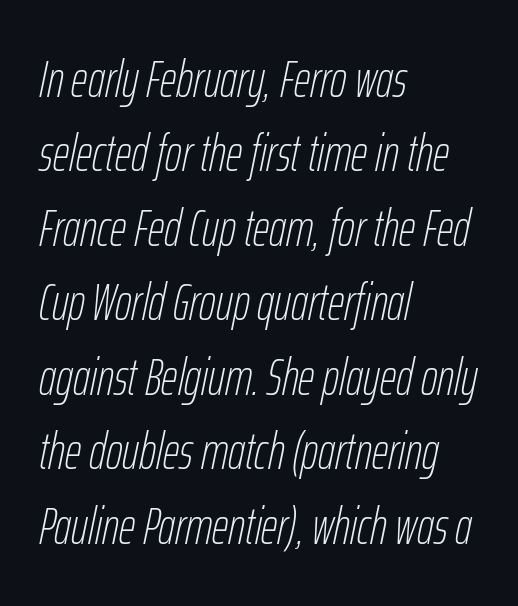
Only glyphs here, with clear space below each row. Weight: regular or lighter. There is no visible air inserted between adjacent glyphs. Baseline-to-baseline distance is the conventional proportion of letter height. Does the copy run flush right? No — it runs flush left. Think of a printed novel: that variable character pitch is what you see here.
